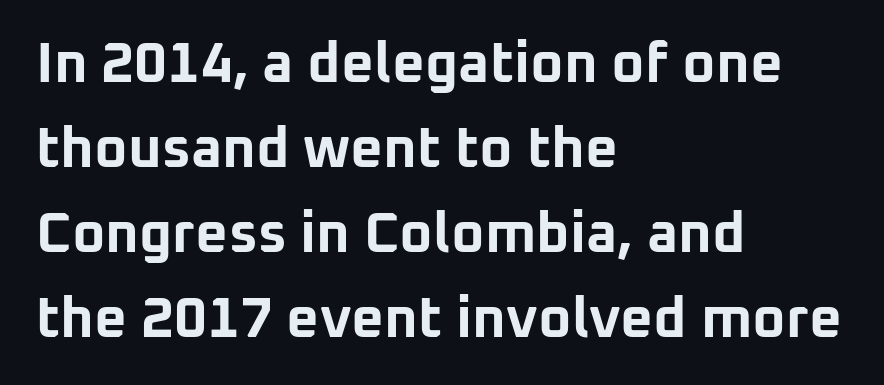
Q: Is the text bold? A: Yes.
Q: Is the text italic (slanted)? A: No, it is upright.
Q: Is the typeface a serif or a sans-serif typeface? A: Sans-serif.
Q: Is the text underlined? A: No.
Q: How is the paragraph aligned? A: Left-aligned.
Q: Is the spacing between letters normal or unusually wide? A: Normal.
Q: Is the spacing between lines tight, normal or loose? A: Normal.
Q: Width (condensed, normal, or wide)? A: Normal.
Q: Stroke contrast? A: Low.
Q: x-height? A: Medium.
Q: Monospaced? A: No.
